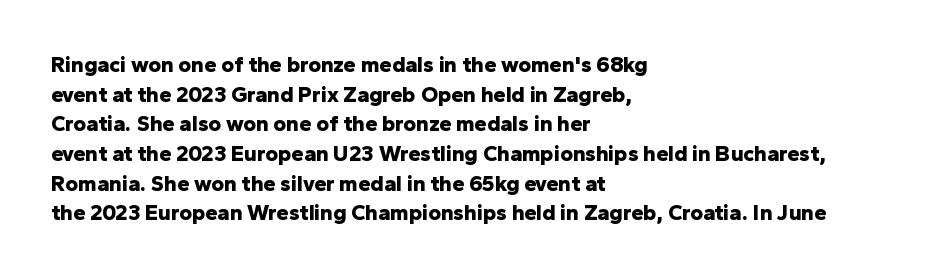
Caption: standard tracking, unaltered. Bold? Absolutely — the strokes are thick and heavy. Where is the straight margin? On the left. The line-height multiplier appears to be the usual default. Underlining? Definitely not there. Upright lettering throughout.
